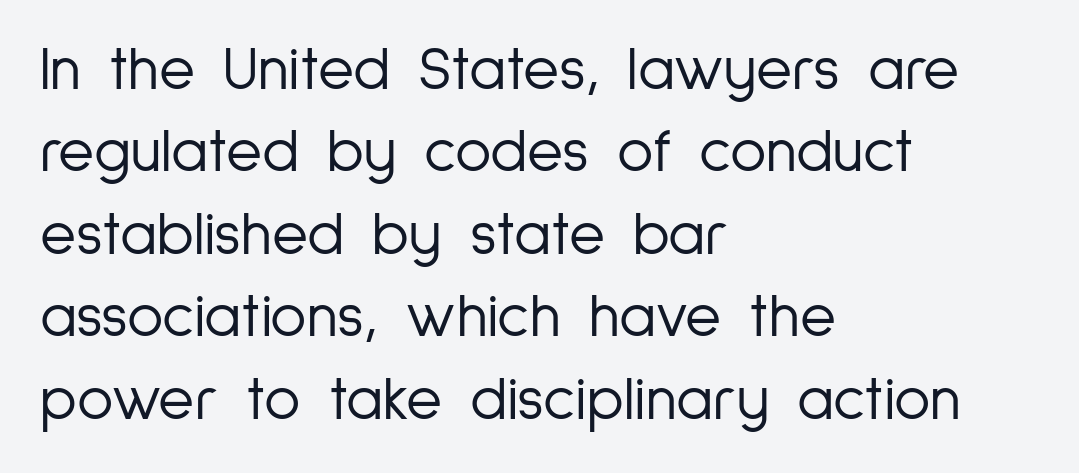
The ragged edge is on the right, which tells us the setting is flush left. Note the varied advance widths — an 'i' is clearly narrower than an 'm'. On a weight scale, this lands at 450 or below. Inter-character spacing is left at the font's built-in metrics. Vertical spacing — default. It's the straight-up-and-down kind of type.
